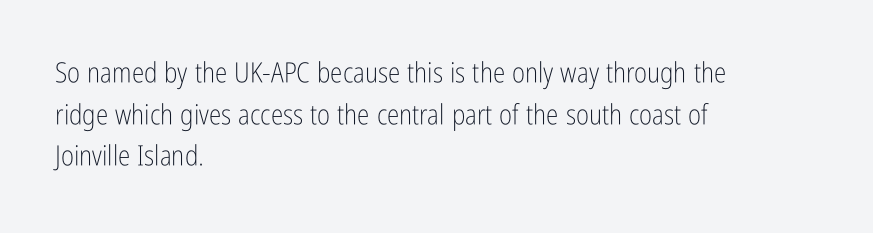
Q: Is the text bold? A: No.
Q: Is the text italic (slanted)? A: No, it is upright.
Q: Is the typeface a serif or a sans-serif typeface? A: Sans-serif.
Q: Is the text underlined? A: No.
Q: How is the paragraph aligned? A: Left-aligned.
Q: Is the spacing between letters normal or unusually wide? A: Normal.
Q: Is the spacing between lines tight, normal or loose? A: Normal.
Q: Width (condensed, normal, or wide)? A: Condensed.
Q: Stroke contrast? A: Low.
Q: x-height? A: Medium.
Q: Monospaced? A: No.
